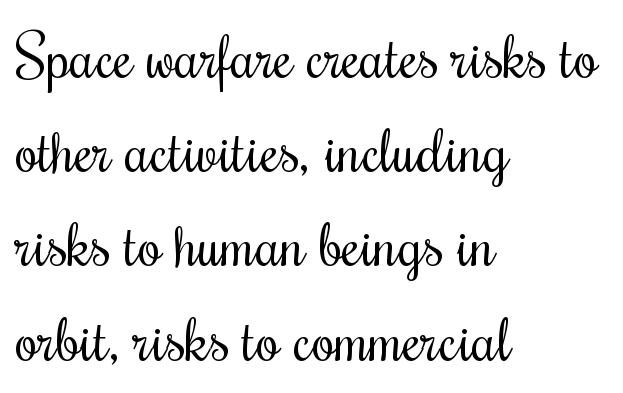
Unbolded letterforms with no extra heft. Each row of text sits above clean, open space. The line-height multiplier appears to be the usual default. The letters advance in unequal steps, a hallmark of proportional type.
